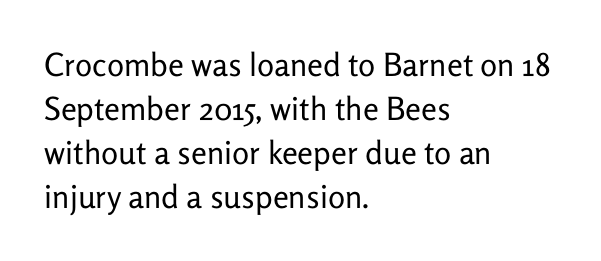
Q: Is the text bold? A: No.
Q: Is the text italic (slanted)? A: No, it is upright.
Q: Is the typeface a serif or a sans-serif typeface? A: Sans-serif.
Q: Is the text underlined? A: No.
Q: How is the paragraph aligned? A: Left-aligned.
Q: Is the spacing between letters normal or unusually wide? A: Normal.
Q: Is the spacing between lines tight, normal or loose? A: Normal.
Q: Width (condensed, normal, or wide)? A: Normal.
Q: Stroke contrast? A: Low.
Q: x-height? A: Medium.
Q: Monospaced? A: No.
